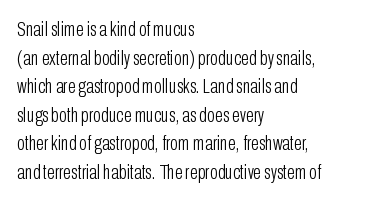
The image shows 21 px text type, upright; set left-aligned, normal line spacing (1.36x), normal letter spacing, not underlined.
